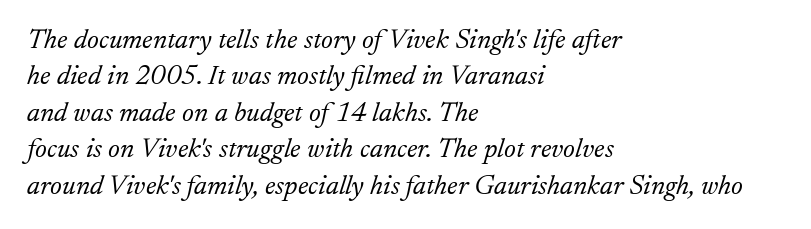
Q: Is the text bold? A: No.
Q: Is the text italic (slanted)? A: Yes, it leans right by about 17 degrees.
Q: Is the typeface a serif or a sans-serif typeface? A: Serif.
Q: Is the text underlined? A: No.
Q: How is the paragraph aligned? A: Left-aligned.
Q: Is the spacing between letters normal or unusually wide? A: Normal.
Q: Is the spacing between lines tight, normal or loose? A: Normal.
Q: Width (condensed, normal, or wide)? A: Normal.
Q: Stroke contrast? A: Low.
Q: x-height? A: Small.
Q: Monospaced? A: No.
